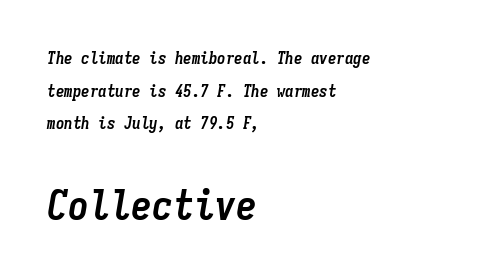
{"italic": "yes", "lean": "right", "slant_degrees": 9, "bold": "yes", "weight": "semibold", "width": "condensed", "stroke_contrast": "low", "x_height": "medium", "monospaced": "yes", "underline": "no", "align": "left", "line_spacing": "loose", "line_spacing_ratio": 1.92, "letter_spacing": "normal", "letter_spacing_em": 0.0, "larger_block": "second", "size_ratio": 2.47, "glyph_px": 42}
